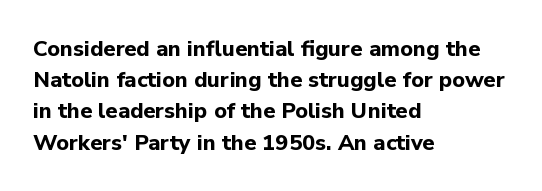
In CSS terms this would be text-align: left. Baseline-to-baseline distance is the conventional proportion of letter height. Notice how the stems are strictly vertical — no italics here. The space beneath each line is pristine and unruled. Spacing between characters is what you'd get straight out of the box. The passage shown is emphatically bold.
